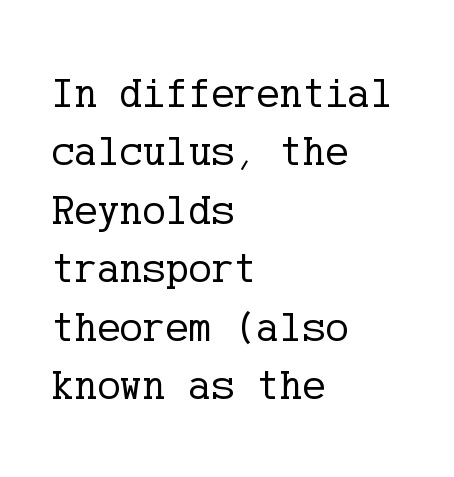
Q: Is the text bold? A: No.
Q: Is the text italic (slanted)? A: No, it is upright.
Q: Is the typeface a serif or a sans-serif typeface? A: Serif.
Q: Is the text underlined? A: No.
Q: How is the paragraph aligned? A: Left-aligned.
Q: Is the spacing between letters normal or unusually wide? A: Normal.
Q: Is the spacing between lines tight, normal or loose? A: Normal.
Q: Width (condensed, normal, or wide)? A: Normal.
Q: Stroke contrast? A: Low.
Q: x-height? A: Medium.
